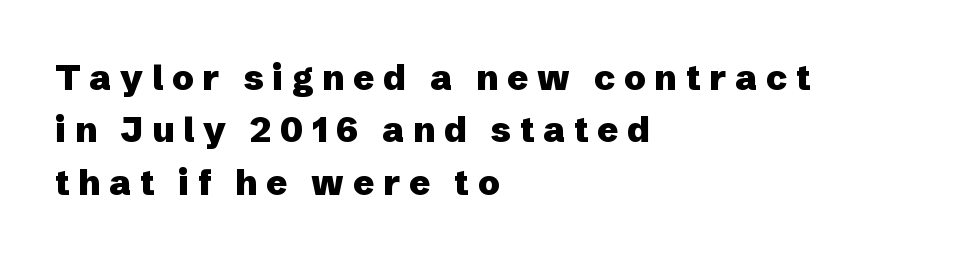
{"serif": "no", "italic": "no", "bold": "yes", "weight": "heavy", "width": "normal", "stroke_contrast": "low", "x_height": "medium", "monospaced": "no", "underline": "no", "align": "left", "line_spacing": "normal", "line_spacing_ratio": 1.5, "letter_spacing": "wide", "letter_spacing_em": 0.25, "glyph_px": 35}
